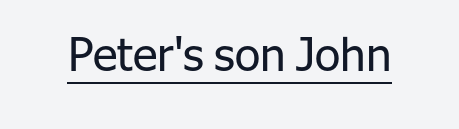
Q: Is the text bold? A: No.
Q: Is the text italic (slanted)? A: No, it is upright.
Q: Is the typeface a serif or a sans-serif typeface? A: Sans-serif.
Q: Is the text underlined? A: Yes.
Q: Is the spacing between letters normal or unusually wide? A: Normal.
Q: Width (condensed, normal, or wide)? A: Normal.
Q: Stroke contrast? A: Low.
Q: x-height? A: Medium.
Q: Monospaced? A: No.
